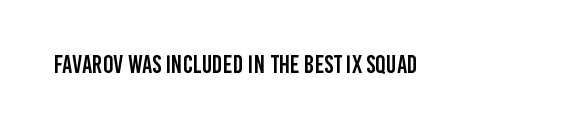
Q: Is the text italic (slanted)? A: No, it is upright.
Q: Is the text underlined? A: No.
Q: Is the spacing between letters normal or unusually wide? A: Normal.
